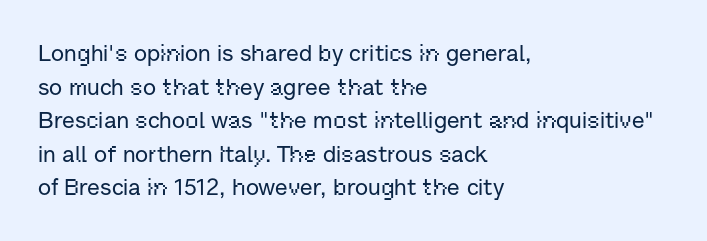
{"italic": "no", "underline": "no", "align": "left", "line_spacing": "normal", "line_spacing_ratio": 1.46, "letter_spacing": "normal", "letter_spacing_em": 0.0, "glyph_px": 23}
